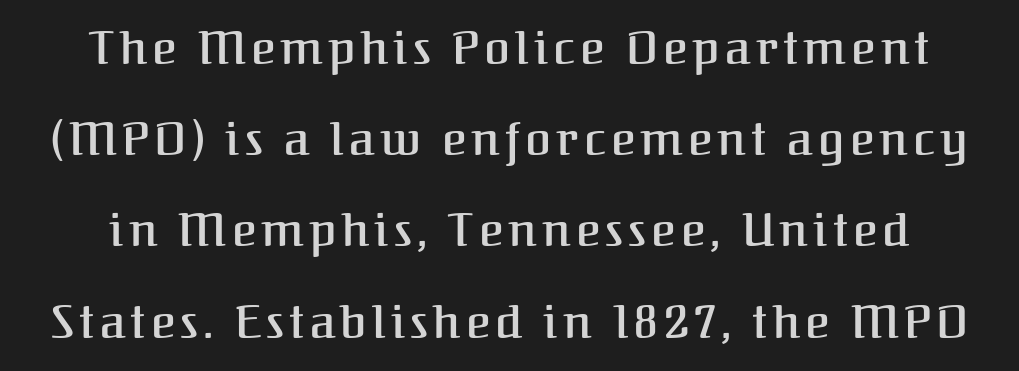
The image shows 47 px semibold serif type, upright; set loose line spacing (1.94x), not underlined; medium stroke contrast and a medium x-height.
